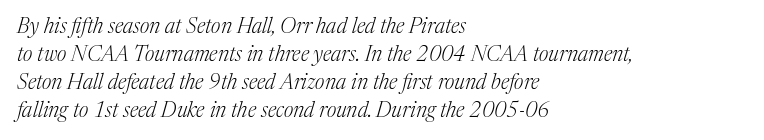
The image shows 21 px text type, italic (leaning right); set left-aligned, normal line spacing (1.33x), normal letter spacing, not underlined.
